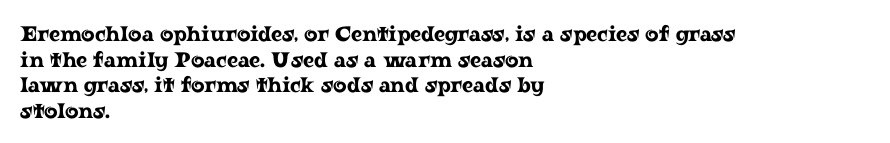
The image shows 21 px text type, upright; set left-aligned, line spacing 1.22x, normal letter spacing, not underlined.
